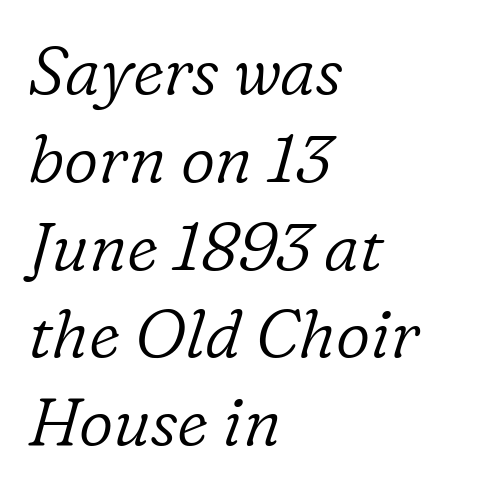
Rows of type keep a routine distance in the vertical direction. These glyphs show unthickened strokes, regular width or finer. Line beginnings align vertically; line endings do not. The words here are not underlined.
